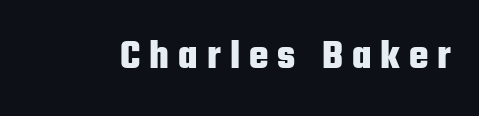
Q: Is the text bold? A: Yes.
Q: Is the text italic (slanted)? A: No, it is upright.
Q: Is the typeface a serif or a sans-serif typeface? A: Sans-serif.
Q: Is the text underlined? A: No.
Q: Is the spacing between letters normal or unusually wide? A: Unusually wide.
Q: Width (condensed, normal, or wide)? A: Condensed.
Q: Stroke contrast? A: Low.
Q: x-height? A: Medium.
Q: Monospaced? A: No.
